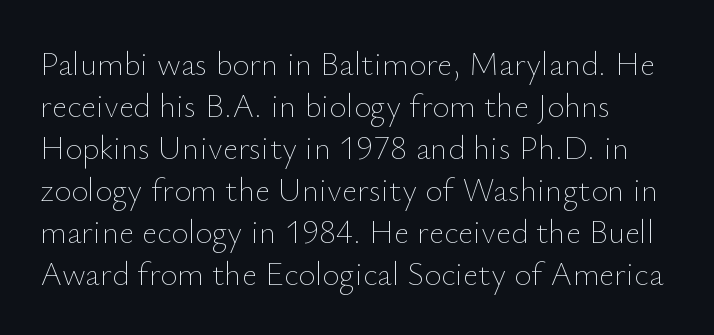
Summary of vertical rhythm: regular, with standard interline spacing. What stands out about the letter spacing? Nothing — it is the standard amount. Character widths vary here, with narrow letters taking less room than wide ones. The setting favours the left margin, as ordinary paragraphs usually do.
